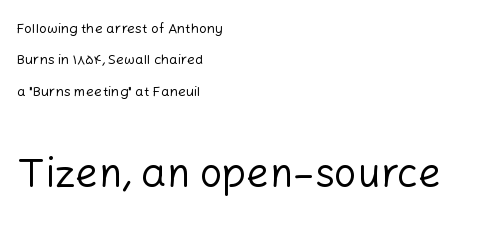
A typesetter would call this leading open, well beyond the default. The letters sit at their default tracking, neither squeezed nor spread. Stroke mass is kept to a normal reading level or below. Character widths vary here, with narrow letters taking less room than wide ones. Note: no serifs on the glyphs.
